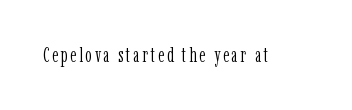
The type sits square on the baseline with zero lean. The strip under each line holds only bare page. Is the stroke heavy? The answer is a plain regular-or-lighter.
